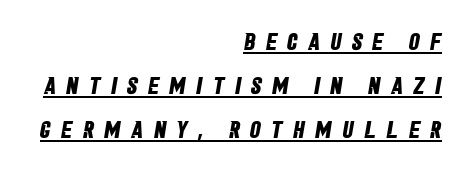
{"bold": "yes", "underline": "yes", "align": "right", "line_spacing_ratio": 1.84, "letter_spacing": "wide", "letter_spacing_em": 0.44, "glyph_px": 24}
